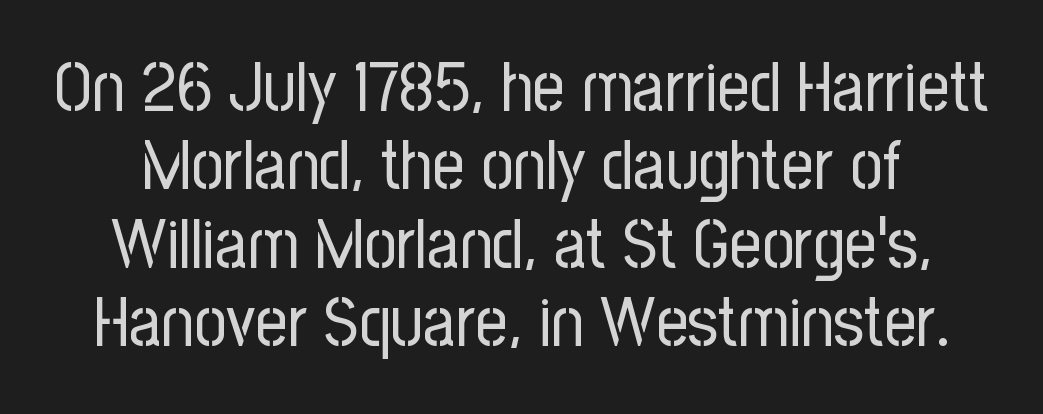
Only glyphs here, with clear space below each row. Compared with a typical body face, this is equally light or lighter still. The rendering uses natural spacing where letterforms have individual widths. Examine the stroke ends and you'll find no serifs.
